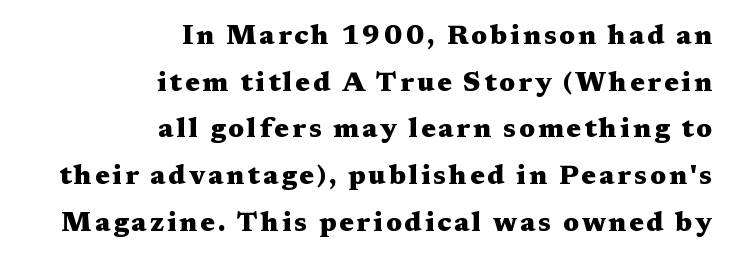
{"italic": "no", "bold": "yes", "underline": "no", "align": "right", "line_spacing_ratio": 1.73, "glyph_px": 27}
